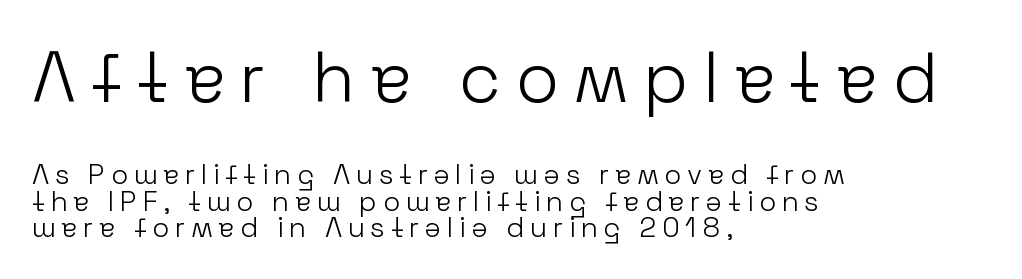
The image shows 71 px light sans-serif type, upright; set left-aligned, tight line spacing (0.95x), unusually wide letter spacing (+0.2 em), not underlined; the first (top) block is 2.54x larger; low stroke contrast and a medium x-height.
